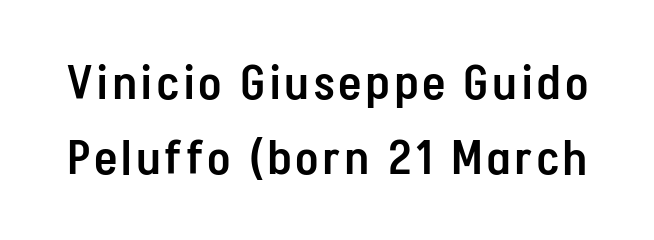
Q: Is the text bold? A: Semi-bold.
Q: Is the text italic (slanted)? A: No, it is upright.
Q: Is the typeface a serif or a sans-serif typeface? A: Sans-serif.
Q: Is the text underlined? A: No.
Q: Is the spacing between lines tight, normal or loose? A: Normal.
Q: Width (condensed, normal, or wide)? A: Condensed.
Q: Stroke contrast? A: Low.
Q: x-height? A: Medium.
Q: Monospaced? A: No.
